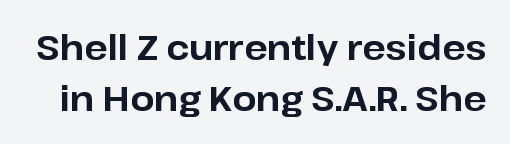
The image shows 34 px bold sans-serif type, upright; set normal line spacing (1.49x), normal letter spacing, not underlined; low stroke contrast and a medium x-height.
